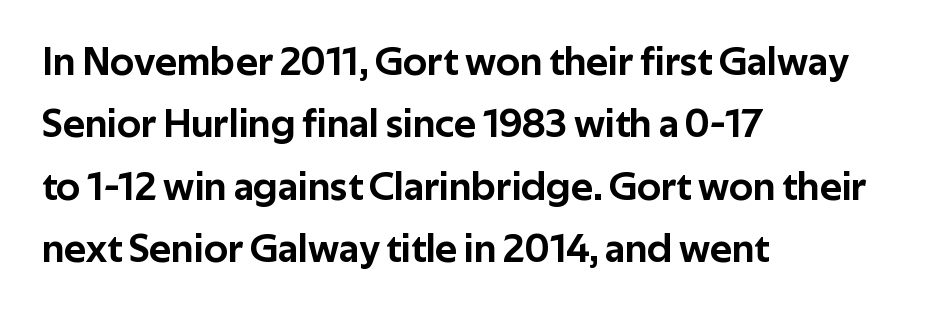
The font family rendered here belongs to the sans-serif group. Regular leading. Does the copy run flush right? No — it runs flush left. Words float on clear page, feet unadorned.
